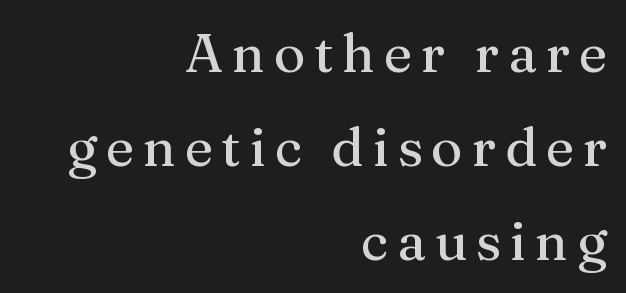
A serif font was chosen for this passage. Do the characters align in a grid? No, the font is proportional. Honestly, there is no underline to notice here at all. The typography opts for an upright posture over an oblique one. Short and long lines alike share a common ending point at right.
